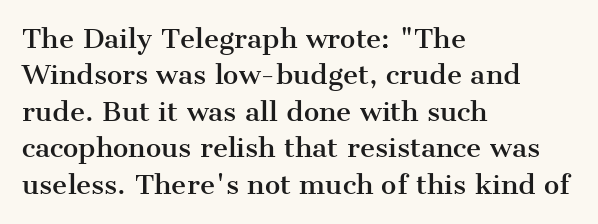
Each line starts at the same left margin while the right side varies. There is no visible air inserted between adjacent glyphs. Baseline-to-baseline distance is the conventional proportion of letter height. No italicization has been applied; the sample stays upright.
